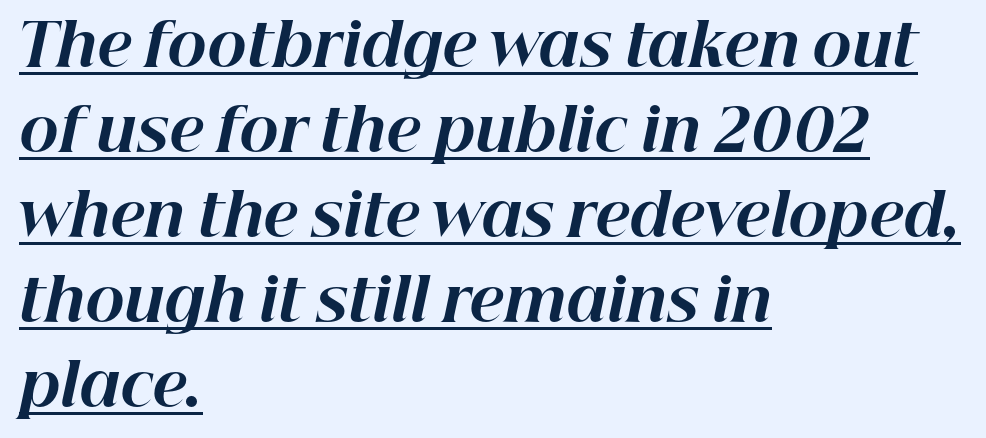
The image shows 59 px bold type, italic (leaning right); set left-aligned, normal line spacing (1.44x), normal letter spacing, underlined; high stroke contrast and a medium x-height.
